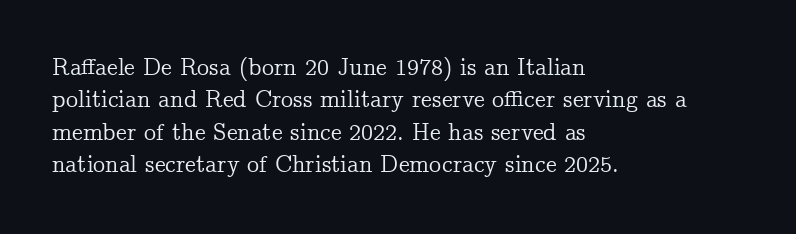
Glyph-to-glyph distance matches everyday printed text. Teacher's note: observe the even left margin — that is flush-left alignment. Type without underlining. This sample keeps an unexceptional amount of space between lines. This is roman type, the default non-slanted kind.
